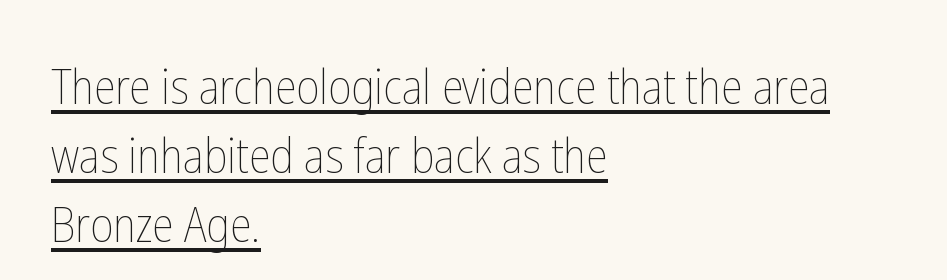
The image shows 49 px thin, condensed type, upright; set left-aligned, normal line spacing (1.41x), normal letter spacing, underlined; low stroke contrast and a medium x-height.
